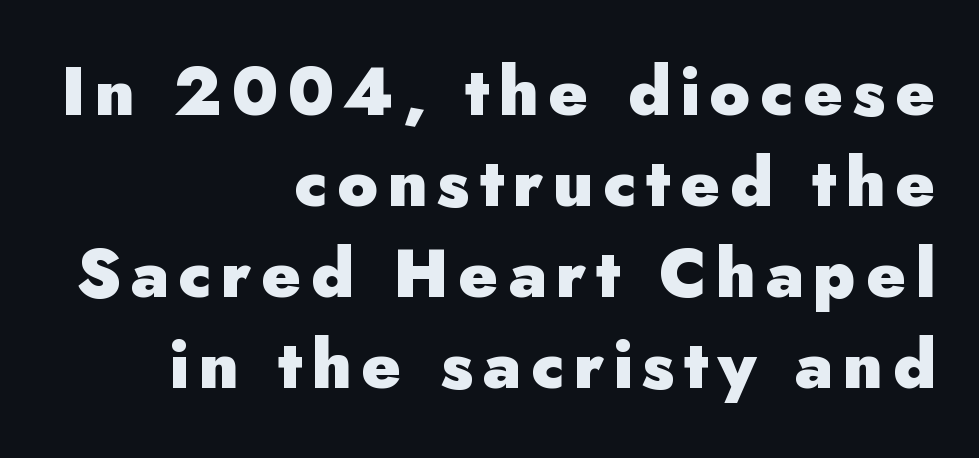
The image shows 67 px heavy sans-serif type, upright; set right-aligned, normal line spacing (1.36x), not underlined; low stroke contrast and a small x-height.
